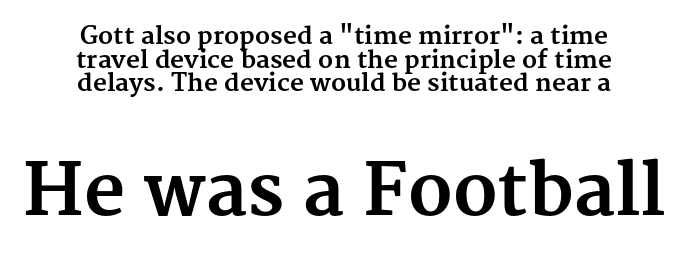
Q: Is the text bold? A: Yes.
Q: Is the text italic (slanted)? A: No, it is upright.
Q: Is the typeface a serif or a sans-serif typeface? A: Serif.
Q: Is the text underlined? A: No.
Q: How is the paragraph aligned? A: Centered.
Q: Is the spacing between letters normal or unusually wide? A: Normal.
Q: Is the spacing between lines tight, normal or loose? A: Tight.
Q: Which block of text is set in a larger size, the first (top) or the second (bottom)? A: The second (bottom) one.
Q: Width (condensed, normal, or wide)? A: Normal.
Q: Stroke contrast? A: Medium.
Q: x-height? A: Medium.
Q: Monospaced? A: No.
